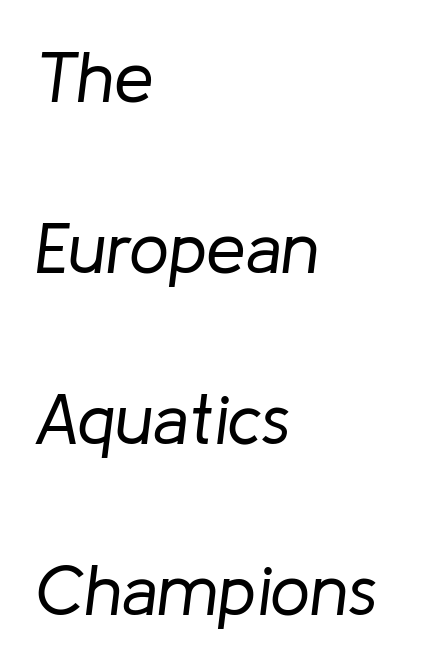
The image shows 71 px regular-weight type, italic (leaning right); set left-aligned, loose line spacing (2.41x), normal letter spacing, not underlined; low stroke contrast and a medium x-height.
